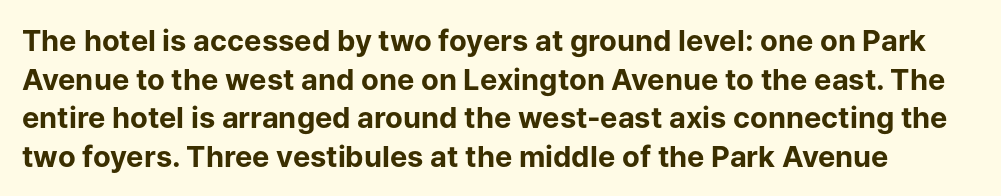
Just letters on the line, the space beneath them empty. The leading is moderate, giving the passage an even texture. The glyphs in this specimen are sans serif. The passage shown has conventional tracking throughout. You can tell it's not italic because the verticals are truly vertical. Note the varied advance widths — an 'i' is clearly narrower than an 'm'.
